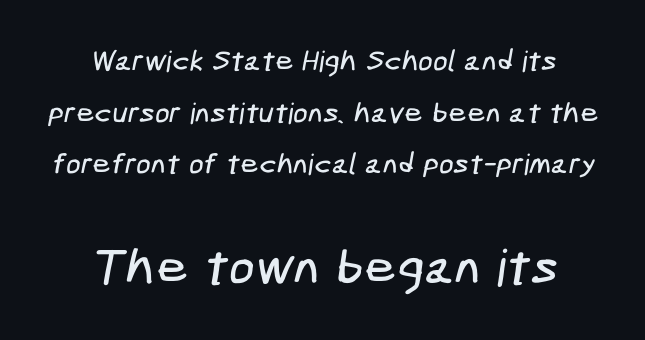
{"serif": "no", "width": "condensed", "stroke_contrast": "low", "x_height": "medium", "underline": "no", "align": "center", "line_spacing_ratio": 1.78, "letter_spacing": "normal", "letter_spacing_em": 0.0, "larger_block": "second", "size_ratio": 1.76, "glyph_px": 51}
